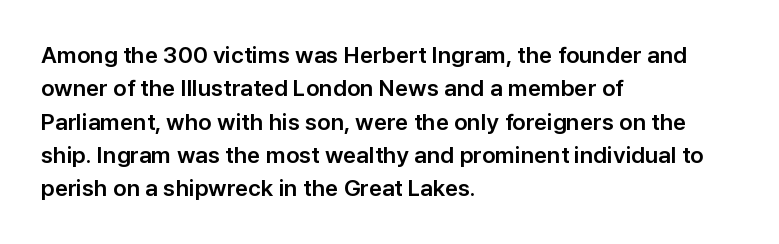
{"italic": "no", "underline": "no", "align": "left", "line_spacing": "normal", "line_spacing_ratio": 1.45, "letter_spacing": "normal", "letter_spacing_em": 0.0, "glyph_px": 23}
